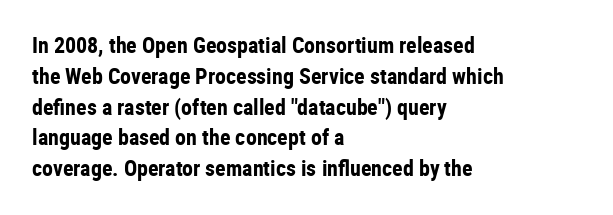
No italicization has been applied; the sample stays upright. The line-height multiplier appears to be the usual default. The face used here has the dense, thick strokes of a bold. Clear beneath every line of the passage. Each word holds together tightly as a unit, with standard inter-letter gaps. The typesetter chose a ragged-right arrangement here.
